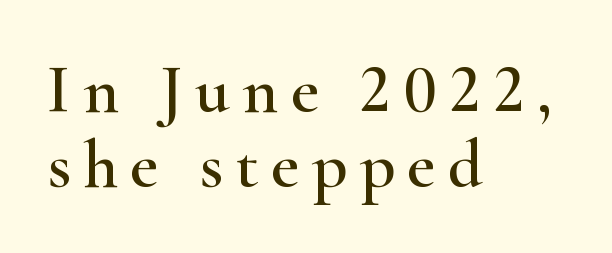
Q: Is the text italic (slanted)? A: No, it is upright.
Q: Is the typeface a serif or a sans-serif typeface? A: Serif.
Q: Is the text underlined? A: No.
Q: How is the paragraph aligned? A: Left-aligned.
Q: Is the spacing between lines tight, normal or loose? A: Tight.
Q: Width (condensed, normal, or wide)? A: Wide.
Q: Stroke contrast? A: High.
Q: x-height? A: Small.
Q: Monospaced? A: No.
